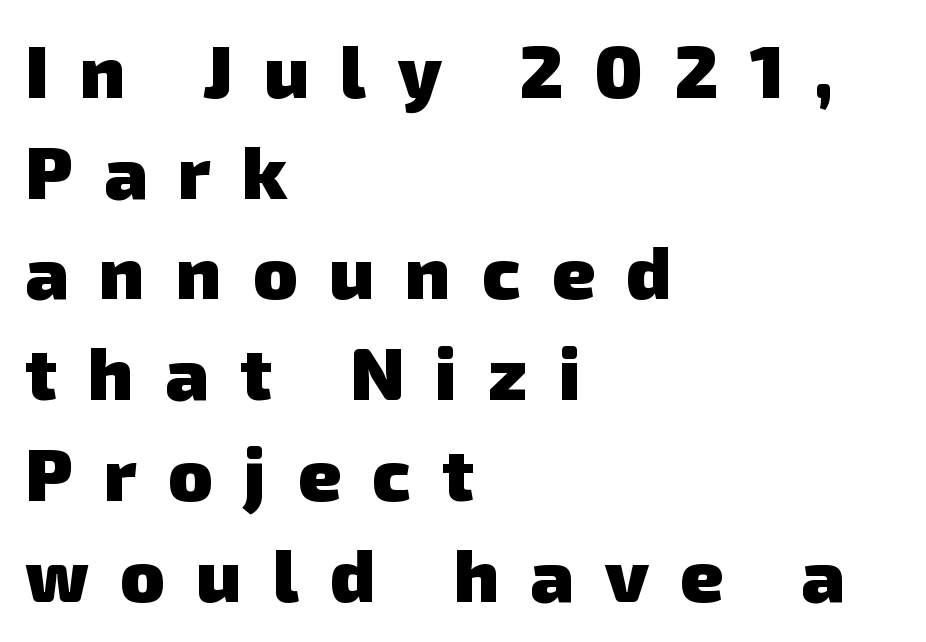
Here the designer chose a conventional face with non-uniform glyph widths. Summary of weight: heavy, a full bold. Classification — sans serif. In terms of leading, this rendering sits right in the middle. The rag falls on the right side of this text block. Words float on clear page, feet unadorned.
